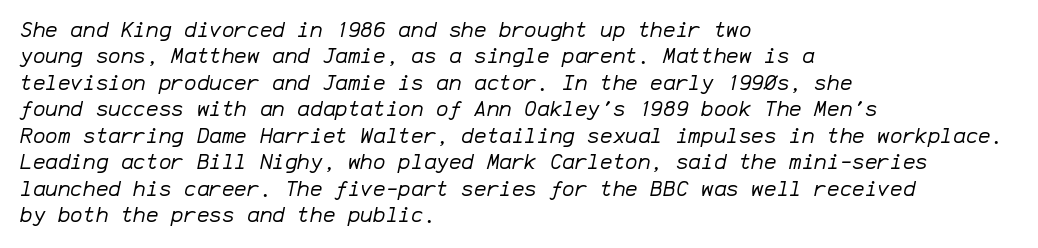
{"italic": "yes", "lean": "right", "slant_degrees": 12, "bold": "no", "underline": "no", "align": "left", "line_spacing": "normal", "line_spacing_ratio": 1.26, "letter_spacing": "normal", "letter_spacing_em": 0.0, "glyph_px": 21}
